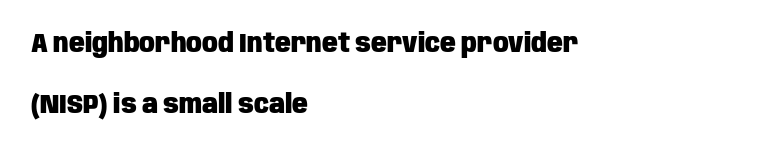
Posture: straight, roman, zero tilt. Observe the ordinary spacing: letters are neighbours, not strangers. If you drew a ruler down the left edge, every line would touch it. Heavy, bold letterforms. Rule under the text: the space is simply empty. One glance says open: line gaps are wider than usual.
